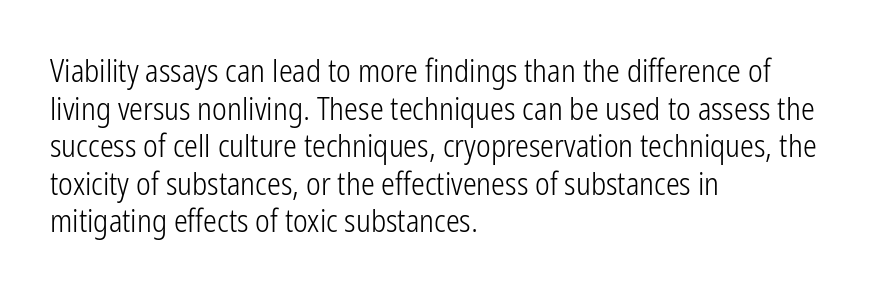
Q: Is the text bold? A: No.
Q: Is the text italic (slanted)? A: No, it is upright.
Q: Is the typeface a serif or a sans-serif typeface? A: Sans-serif.
Q: Is the text underlined? A: No.
Q: How is the paragraph aligned? A: Left-aligned.
Q: Is the spacing between letters normal or unusually wide? A: Normal.
Q: Width (condensed, normal, or wide)? A: Condensed.
Q: Stroke contrast? A: Low.
Q: x-height? A: Medium.
Q: Monospaced? A: No.
